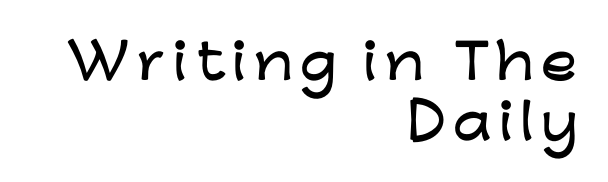
The image shows 48 px wide sans-serif type, upright; set right-aligned, normal line spacing (1.25x), not underlined; low stroke contrast and a medium x-height.
